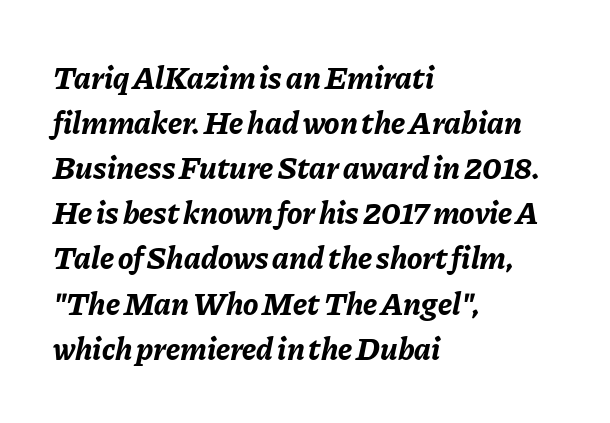
Look at the stroke-to-counter ratio: heavy, a bold. In terms of letterspacing, this is plain default setting. You could not count columns in this text — the font is proportionally spaced. One glance says typical: line gaps are just what's usual. The letters are slanted; this is an italic face. The ragged edge is on the right, which tells us the setting is flush left.
